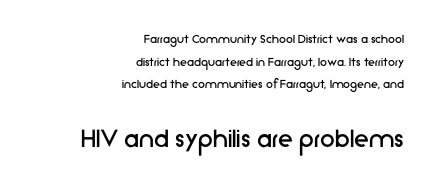
{"serif": "no", "italic": "no", "bold": "no", "weight": "regular", "width": "normal", "stroke_contrast": "low", "x_height": "medium", "monospaced": "no", "underline": "no", "align": "right", "line_spacing": "normal", "line_spacing_ratio": 1.61, "letter_spacing": "normal", "letter_spacing_em": 0.0, "larger_block": "second", "size_ratio": 2.14, "glyph_px": 30}
